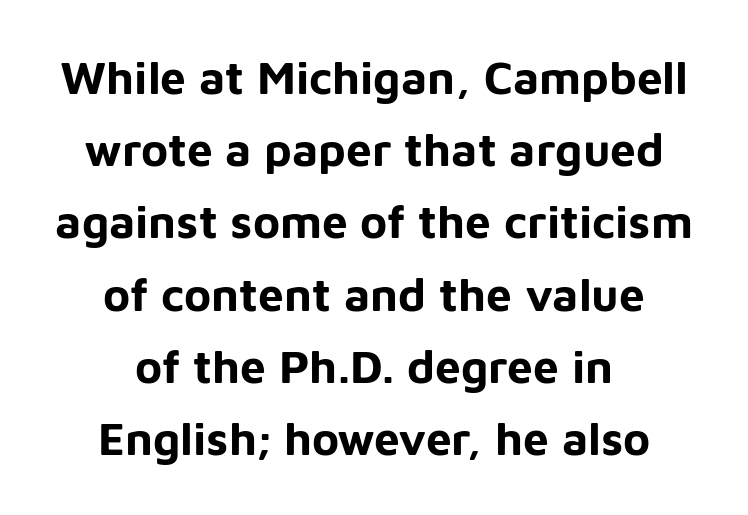
No feet cap the strokes, marking this as sans-serif type. Observe the ordinary spacing: letters are neighbours, not strangers. Bold? Absolutely — the strokes are thick and heavy. The lines are quadded center. Vertical spacing — default.
